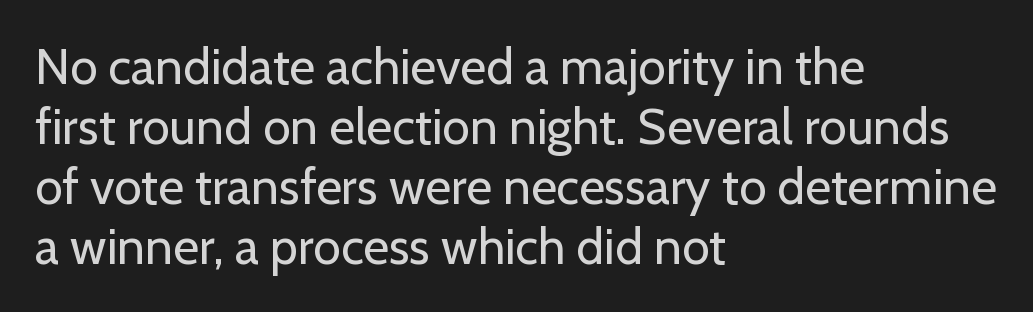
{"serif": "no", "italic": "no", "bold": "no", "weight": "regular", "width": "normal", "stroke_contrast": "low", "x_height": "medium", "monospaced": "no", "underline": "no", "align": "left", "line_spacing_ratio": 1.2, "letter_spacing": "normal", "letter_spacing_em": 0.0, "glyph_px": 50}
